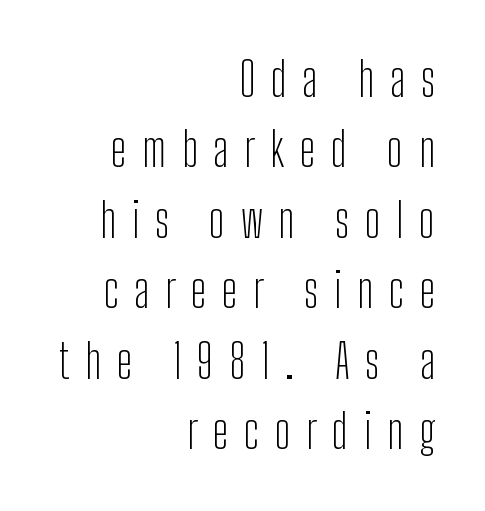
Casual observation: everything's shoved over to the right. Each row of text sits above clean, open space. Vertical strokes here are truly vertical. Between one letter and the next there's a generous, obvious gap. Line spacing here is normal. Regarding serifs, this sample does without them.
